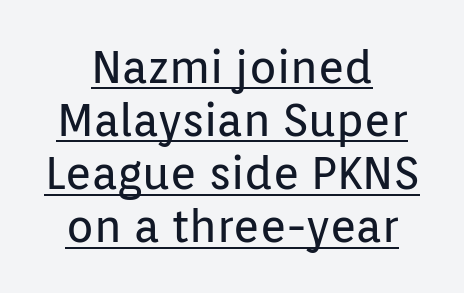
Unlike italic type, these characters show no tilt at all. There is no visible air inserted between adjacent glyphs. Proportional: the letters do not fall into vertical columns. Neither beginnings nor endings align; midpoints do.
